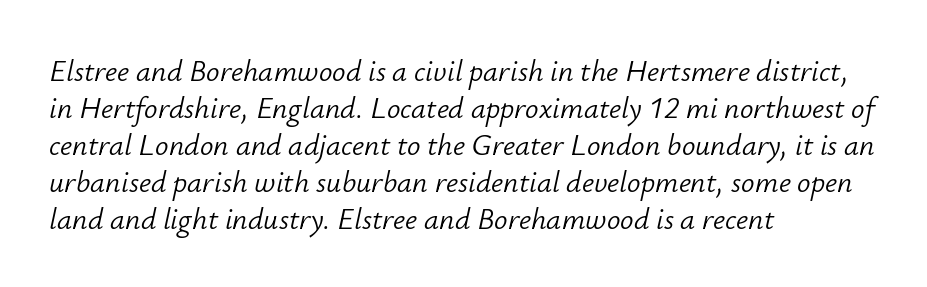
The image shows 30 px light type, italic (leaning right); set left-aligned, line spacing 1.23x, normal letter spacing, not underlined; low stroke contrast and a small x-height.
